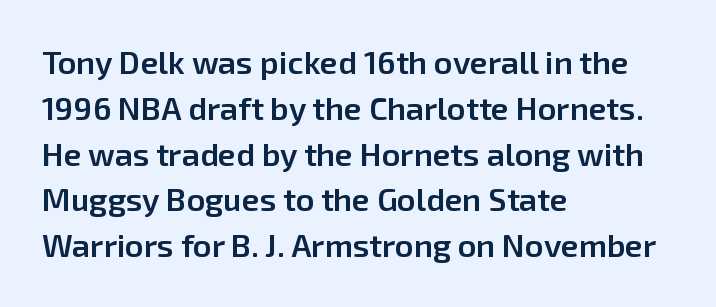
Regular leading. The face used here is proportionally spaced, like ordinary book or web type. A clean baseline with only descenders dipping below it. All the whitespace from short lines collects on the right. You can tell from the bare stems that sans-serif type was used. Tracking here is standard; glyphs follow each other at the usual distance.
